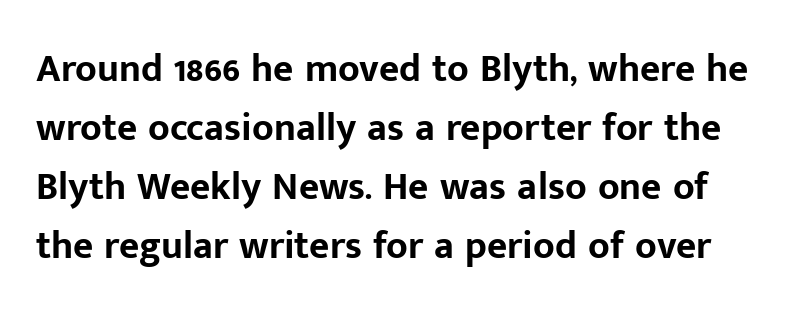
{"serif": "no", "italic": "no", "bold": "yes", "weight": "bold", "width": "normal", "stroke_contrast": "low", "x_height": "medium", "monospaced": "no", "underline": "no", "line_spacing": "normal", "line_spacing_ratio": 1.51, "letter_spacing": "normal", "letter_spacing_em": 0.0, "glyph_px": 39}
